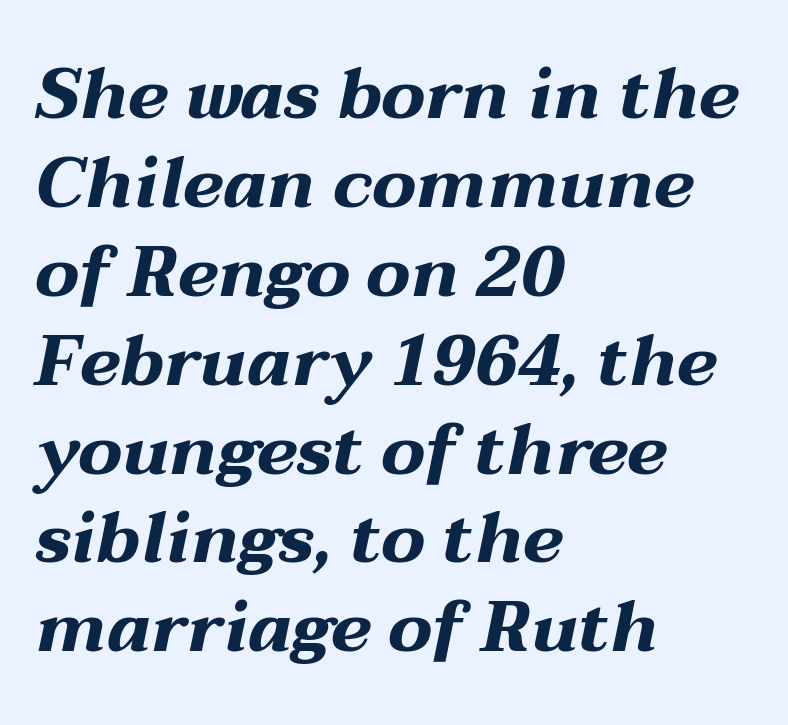
Tracking here is standard; glyphs follow each other at the usual distance. The lines in this sample share a left origin and differ only in where they stop. The glyphs are unaccompanied by any horizontal stroke below them. Note the varied advance widths — an 'i' is clearly narrower than an 'm'. Students, this is bold: see how much ink each stroke carries. Is there much room between lines? A standard amount, neither cramped nor airy.
